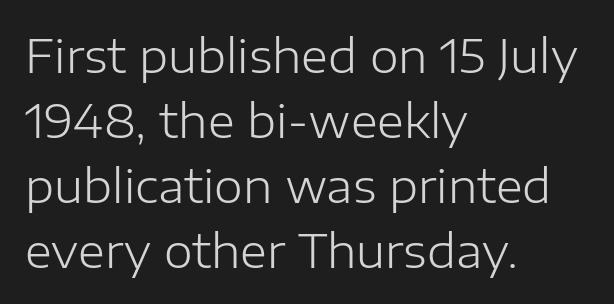
The letters advance in unequal steps, a hallmark of proportional type. This is roman type, the default non-slanted kind. The passage shown is typeset with a sans-serif family. The strokes are not fattened; the text isn't bold.
